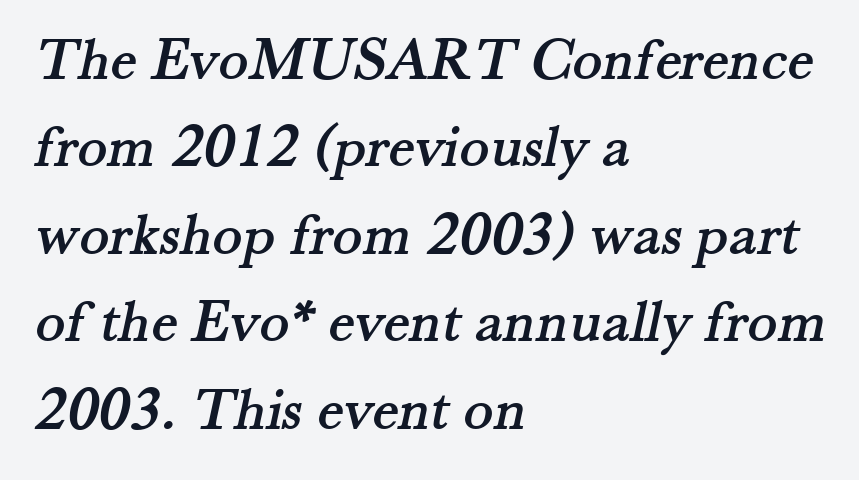
Default kerning and tracking; the words read as compact shapes. The space between consecutive lines is moderate. Character widths vary here, with narrow letters taking less room than wide ones. The paragraph has a hard left edge and a soft right edge. I'd call this a serif setting — the letters wear small feet.
